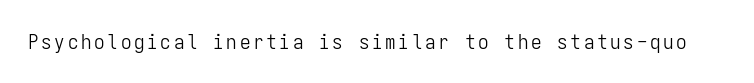
Nope, not italic — everything's standing straight. Weight: regular or lighter. This rendering features lettering with no underline.
